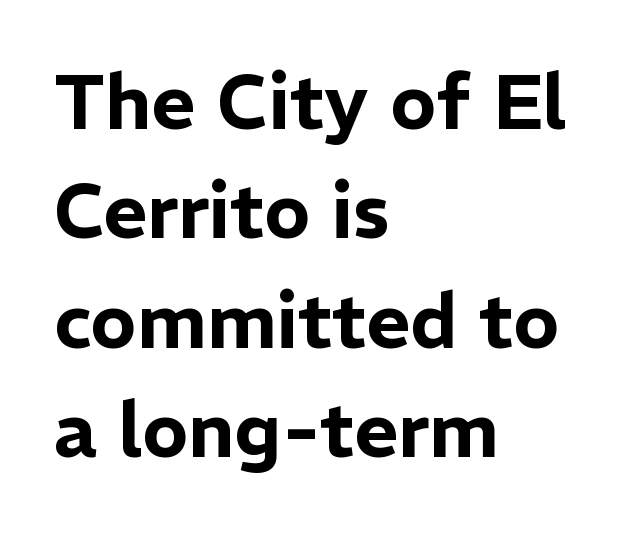
{"serif": "no", "italic": "no", "width": "normal", "stroke_contrast": "low", "x_height": "medium", "monospaced": "no", "underline": "no", "align": "left", "line_spacing": "normal", "line_spacing_ratio": 1.44, "letter_spacing": "normal", "letter_spacing_em": 0.0, "glyph_px": 76}
